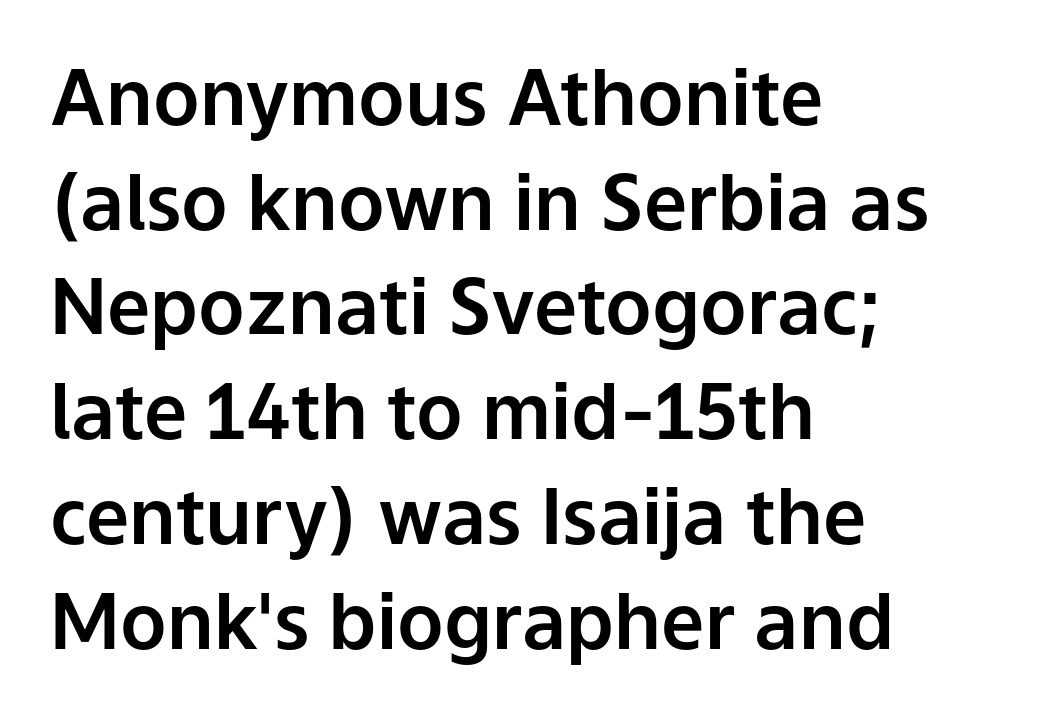
The image shows 77 px sans-serif type, upright; set left-aligned, normal line spacing (1.36x), normal letter spacing, not underlined; low stroke contrast and a medium x-height.
